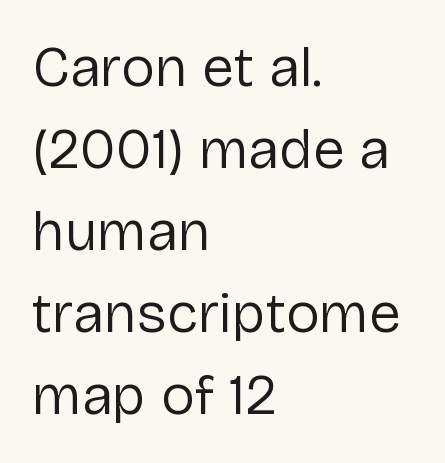
Is the type heavy? It reads as light-to-regular instead. Do the letters lean? They stand straight. This rendering leaves character spacing at its baseline value. Lines of text with bare space underneath. Reading down the block, your eye returns to a fixed left position each line.
